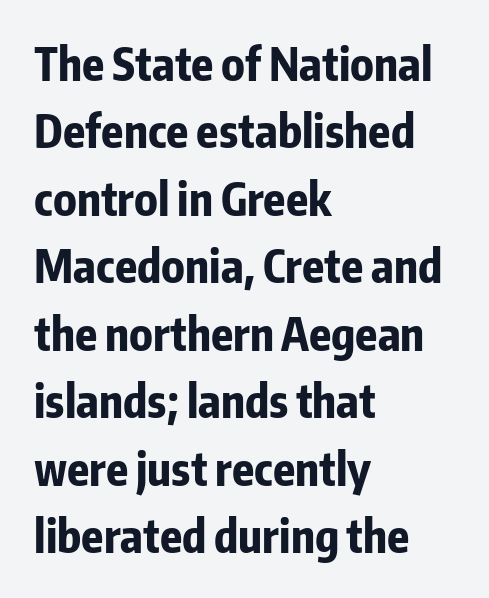
The image shows 45 px bold, condensed sans-serif type, upright; set left-aligned, normal line spacing (1.5x), normal letter spacing, not underlined; low stroke contrast and a medium x-height.
